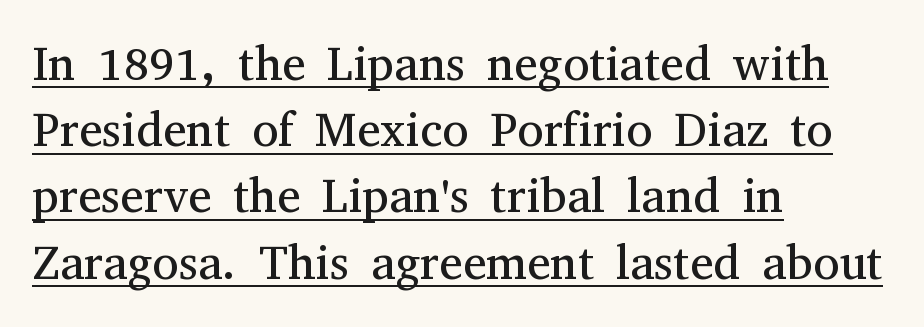
{"serif": "yes", "italic": "no", "bold": "no", "weight": "regular", "width": "normal", "stroke_contrast": "medium", "x_height": "medium", "monospaced": "no", "underline": "yes", "align": "left", "line_spacing": "normal", "line_spacing_ratio": 1.38, "letter_spacing": "normal", "letter_spacing_em": 0.0, "glyph_px": 48}
